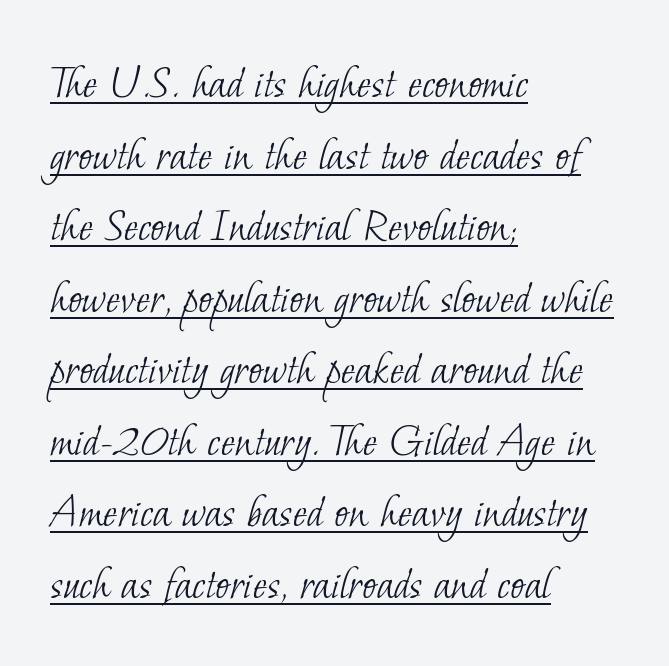
A continuous stroke trails under the words, as in a hyperlink. The letters carry serifs — small finishing strokes at the ends of their stems. The letters sit at their default tracking, neither squeezed nor spread. The designer left line spacing at the default. This reads as an unemphasized weight, regular at the heaviest.
